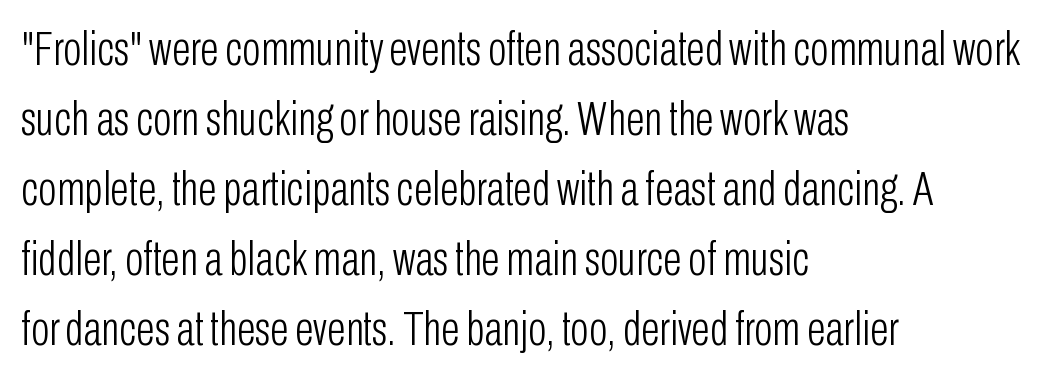
The image shows 49 px light, condensed sans-serif type, upright; set left-aligned, normal line spacing (1.43x), normal letter spacing, not underlined; low stroke contrast and a medium x-height.
